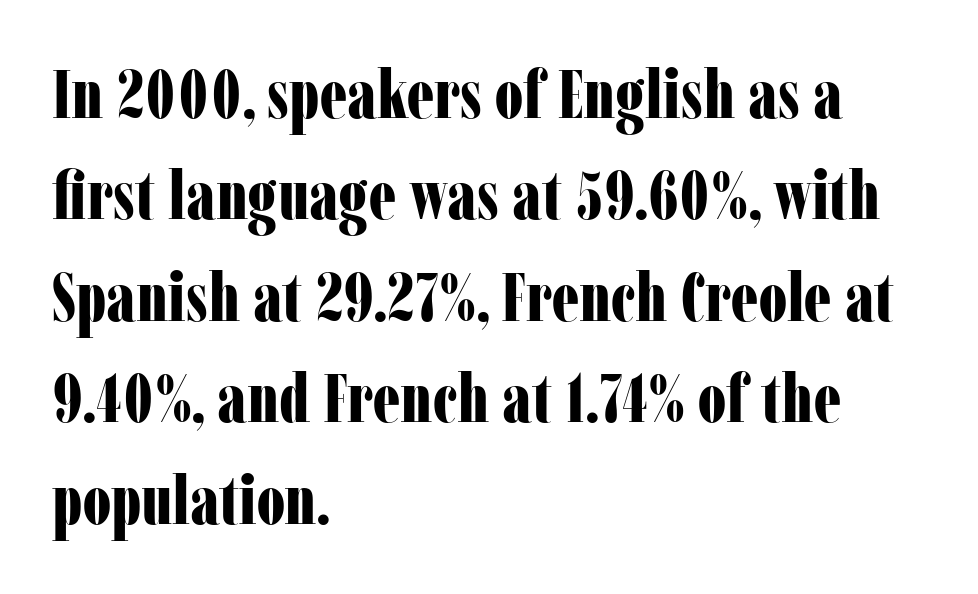
A typesetter would call this zero additional tracking. These lines are set flush left with a ragged right edge. If you measured baseline to baseline, you'd find a middling distance. Classification — serif. Descenders hang freely into open space.
